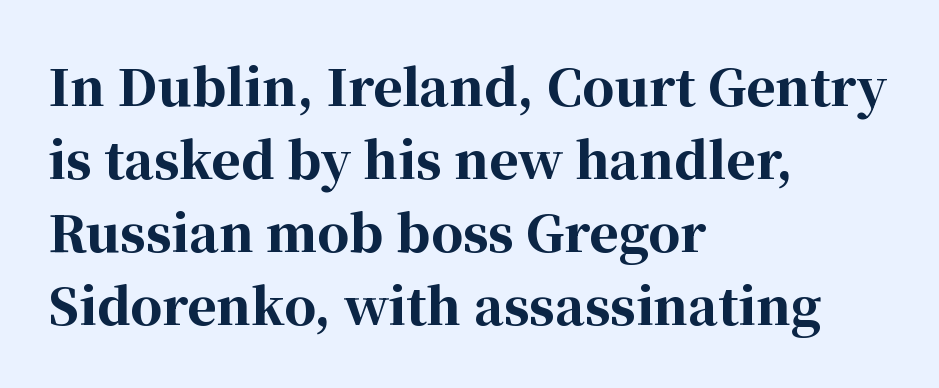
All the whitespace from short lines collects on the right. Typographically, this falls in the serif category. If you drew a line through each stem, it would be perfectly vertical. Leading matches the norm, producing a regular column. Words appear dense and cohesive because spacing is normal.
